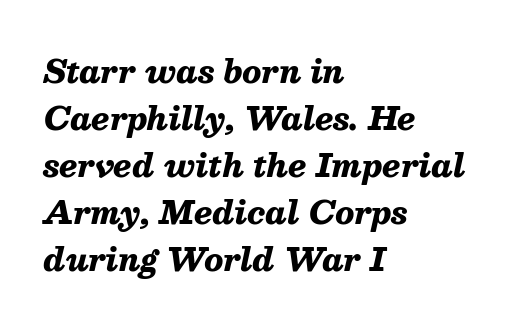
Q: Is the text bold? A: Yes.
Q: Is the text italic (slanted)? A: Yes, it leans right by about 13 degrees.
Q: Is the text underlined? A: No.
Q: How is the paragraph aligned? A: Left-aligned.
Q: Is the spacing between letters normal or unusually wide? A: Normal.
Q: Is the spacing between lines tight, normal or loose? A: Normal.
Q: Width (condensed, normal, or wide)? A: Normal.
Q: Stroke contrast? A: Medium.
Q: x-height? A: Medium.
Q: Monospaced? A: No.
